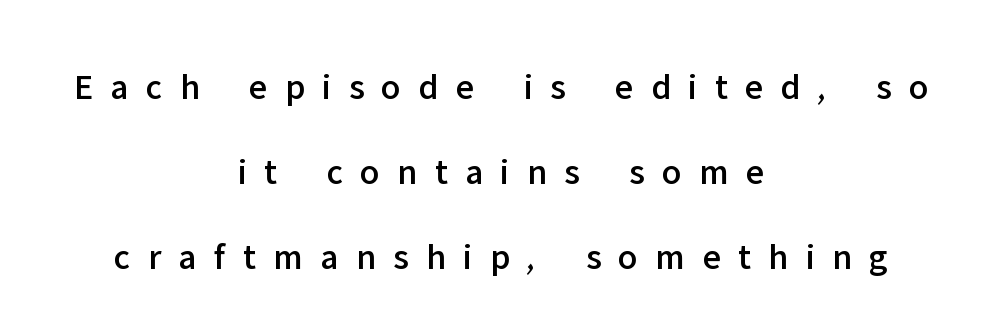
The block of text is sparse from top to bottom, with ample space between rows. Font category for this specimen: sans-serif. Someone cranked the tracking dial way up on this one. Unmarked baselines from the first word to the last. Where is the straight margin? There isn't one; the lines are centered. Is this a fixed-width face? No — the glyphs have proportional, varying widths.
